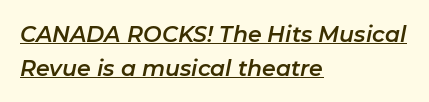
{"italic": "yes", "lean": "right", "slant_degrees": 11, "underline": "yes", "align": "left", "line_spacing": "normal", "line_spacing_ratio": 1.54, "letter_spacing": "normal", "letter_spacing_em": 0.0, "glyph_px": 22}
